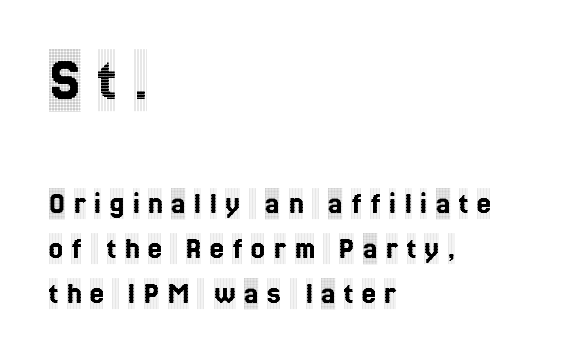
Horizontally, the lines are justified to the leading edge only. The upper block of text is set noticeably larger than the block beneath it. Vertical strokes here are truly vertical. A typesetter would call this proportional, since set widths differ per character.
